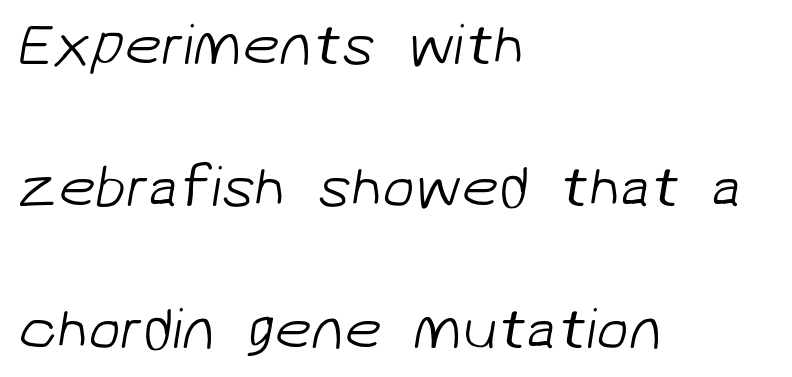
Q: Is the text bold? A: No.
Q: Is the typeface a serif or a sans-serif typeface? A: Sans-serif.
Q: Is the text underlined? A: No.
Q: How is the paragraph aligned? A: Left-aligned.
Q: Is the spacing between letters normal or unusually wide? A: Normal.
Q: Is the spacing between lines tight, normal or loose? A: Loose.
Q: Width (condensed, normal, or wide)? A: Normal.
Q: Stroke contrast? A: Low.
Q: x-height? A: Medium.
Q: Monospaced? A: No.
